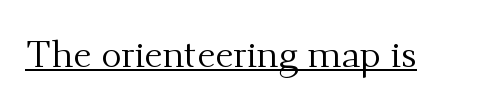
{"serif": "yes", "italic": "no", "bold": "no", "weight": "regular", "width": "normal", "stroke_contrast": "medium", "x_height": "small", "monospaced": "no", "underline": "yes", "letter_spacing": "normal", "letter_spacing_em": 0.0, "glyph_px": 38}
